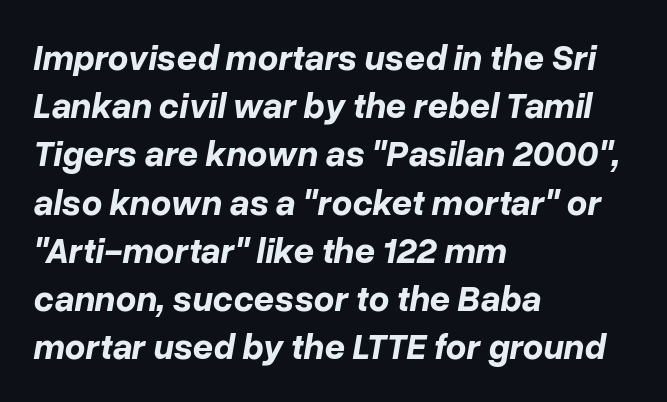
Is the type bold? Yes — the strokes are clearly thick and heavy. Line spacing here is normal. Underlining? Definitely not there. Tall strokes in this sample are angled rather than plumb. Varying glyph widths throughout — classic text-font behaviour.
